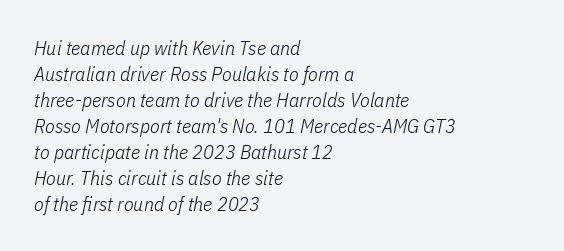
Q: Is the text bold? A: No.
Q: Is the text italic (slanted)? A: Yes, it leans right by about 11 degrees.
Q: Is the text underlined? A: No.
Q: How is the paragraph aligned? A: Left-aligned.
Q: Is the spacing between letters normal or unusually wide? A: Normal.
Q: Is the spacing between lines tight, normal or loose? A: Normal.
